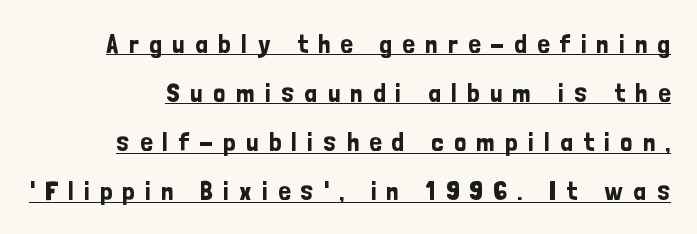
The tracking reads as deliberately expanded to a designer's eye. Compared with undecorated copy, this sample adds a rule below the words. The letters stand straight up with perfectly vertical stems.
